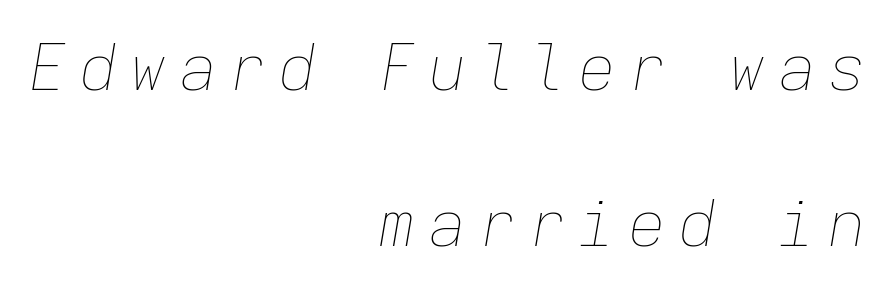
{"italic": "yes", "lean": "right", "slant_degrees": 9, "bold": "no", "weight": "thin", "width": "normal", "stroke_contrast": "low", "x_height": "medium", "monospaced": "yes", "underline": "no", "align": "right", "line_spacing": "loose", "line_spacing_ratio": 2.44, "glyph_px": 64}
